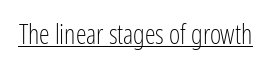
{"italic": "no", "bold": "no", "underline": "yes", "letter_spacing": "normal", "letter_spacing_em": 0.0, "glyph_px": 27}
